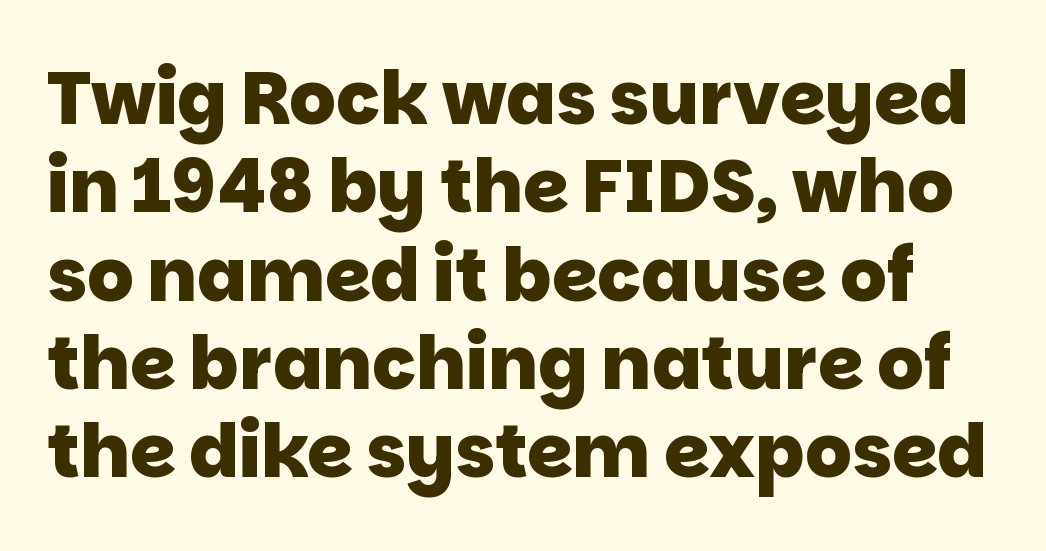
Q: Is the text bold? A: Yes.
Q: Is the typeface a serif or a sans-serif typeface? A: Sans-serif.
Q: Is the text underlined? A: No.
Q: Is the spacing between letters normal or unusually wide? A: Normal.
Q: Width (condensed, normal, or wide)? A: Normal.
Q: Stroke contrast? A: Low.
Q: x-height? A: Large.
Q: Monospaced? A: No.
